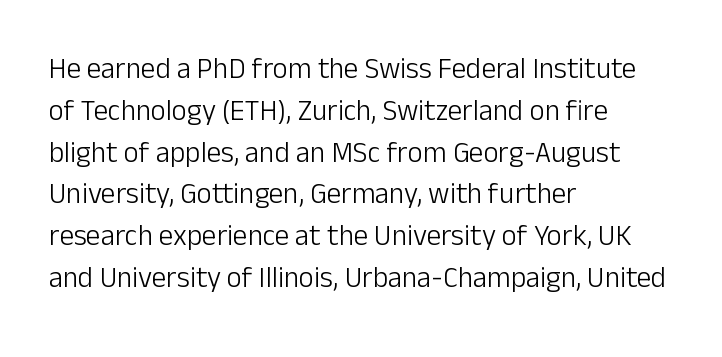
{"serif": "no", "italic": "no", "bold": "no", "weight": "light", "width": "normal", "stroke_contrast": "low", "x_height": "medium", "monospaced": "no", "underline": "no", "align": "left", "line_spacing": "normal", "line_spacing_ratio": 1.44, "letter_spacing": "normal", "letter_spacing_em": 0.0, "glyph_px": 29}
